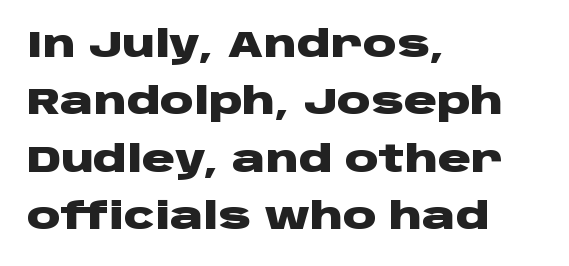
The typography opts for an upright posture over an oblique one. There is no visible air inserted between adjacent glyphs. Honestly, the row spacing looks completely unremarkable. As a designer I'd log this as weight 700, bold. The rendering anchors every line to the left-hand side.
